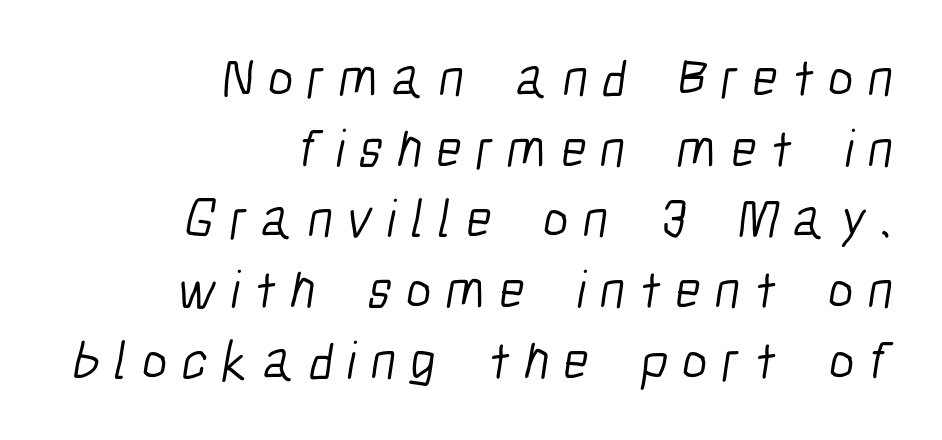
The image shows 54 px light, condensed sans-serif type; set right-aligned, normal line spacing (1.31x), unusually wide letter spacing (+0.26 em), not underlined; low stroke contrast and a medium x-height.
